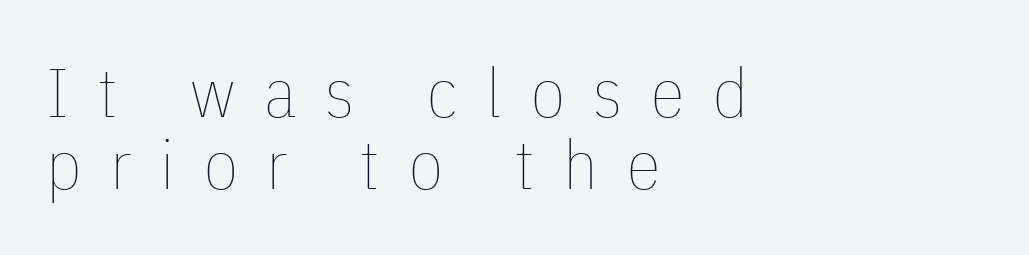
{"italic": "no", "bold": "no", "weight": "thin", "width": "condensed", "stroke_contrast": "low", "x_height": "medium", "monospaced": "no", "underline": "no", "align": "left", "line_spacing": "tight", "line_spacing_ratio": 1.05, "letter_spacing": "wide", "letter_spacing_em": 0.42, "glyph_px": 69}
